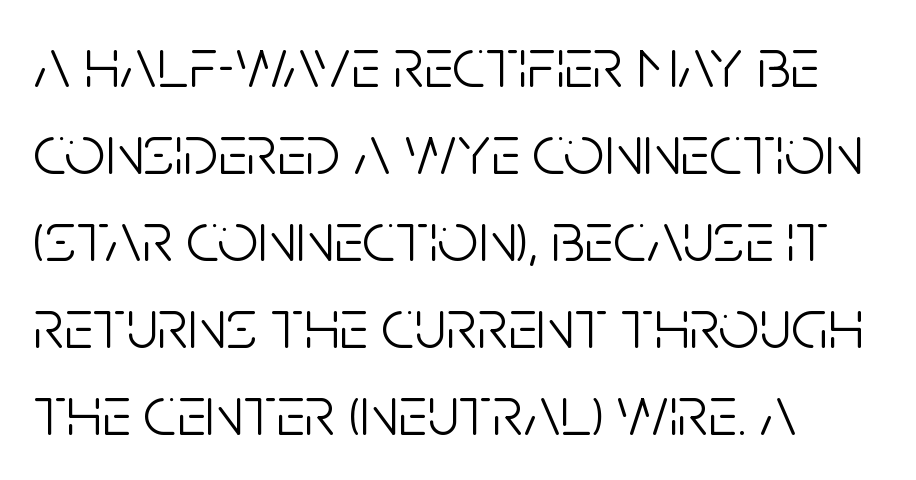
The image shows 72 px light, condensed sans-serif type, upright; set left-aligned, line spacing 1.21x, normal letter spacing, not underlined; low stroke contrast and a large x-height.
